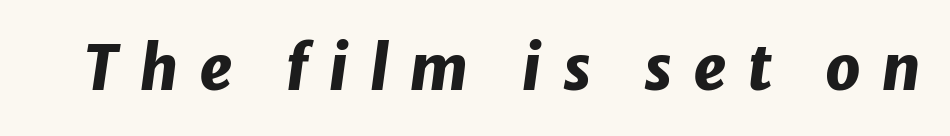
These lines carry a lot of weight — the face is fully bold. Character widths vary here, with narrow letters taking less room than wide ones. Beneath every word, the page is bare. The whole block is typeset with a tilt.
